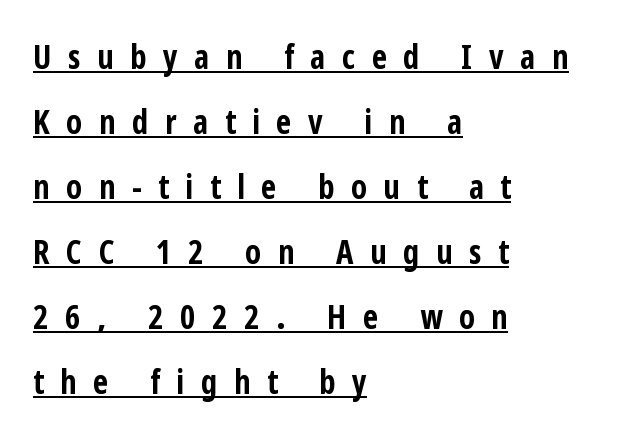
Examine the stroke ends and you'll find no serifs. Here the glyphs are tracked loosely, breaking word shapes into spaced letters. Nope, not italic — everything's standing straight. Horizontal alignment here is leftward, the default for most running prose. The line-height multiplier appears high, well above default.
